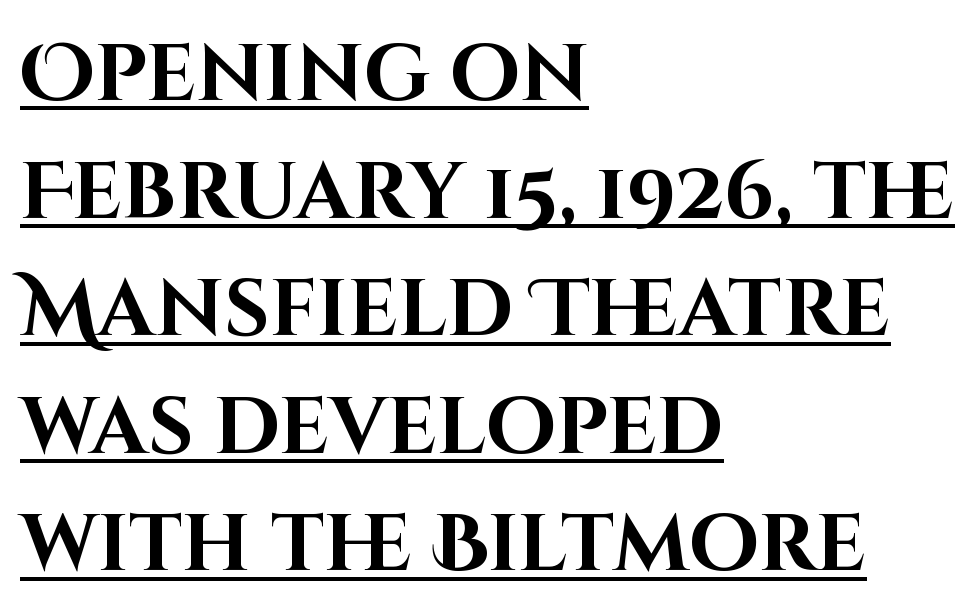
Q: Is the text bold? A: Yes.
Q: Is the text italic (slanted)? A: No, it is upright.
Q: Is the typeface a serif or a sans-serif typeface? A: Sans-serif.
Q: Is the text underlined? A: Yes.
Q: How is the paragraph aligned? A: Left-aligned.
Q: Is the spacing between letters normal or unusually wide? A: Normal.
Q: Is the spacing between lines tight, normal or loose? A: Normal.
Q: Width (condensed, normal, or wide)? A: Normal.
Q: Stroke contrast? A: High.
Q: x-height? A: Large.
Q: Monospaced? A: No.
